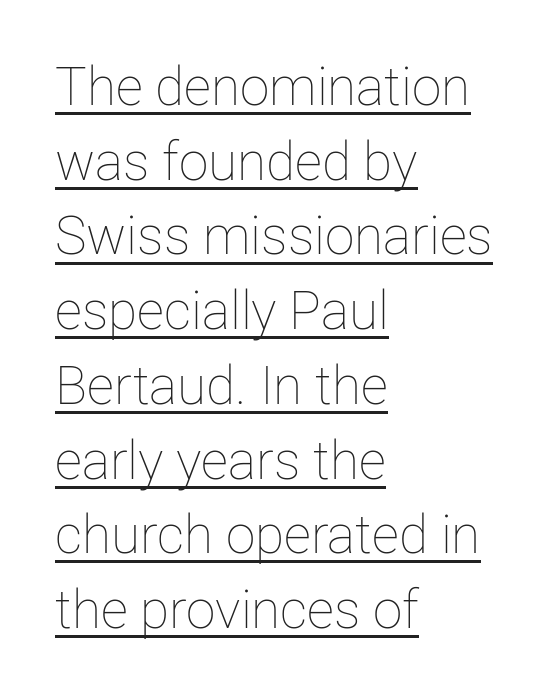
{"italic": "no", "bold": "no", "weight": "thin", "width": "normal", "stroke_contrast": "low", "x_height": "medium", "monospaced": "no", "underline": "yes", "align": "left", "line_spacing": "normal", "line_spacing_ratio": 1.41, "letter_spacing": "normal", "letter_spacing_em": 0.0, "glyph_px": 53}
